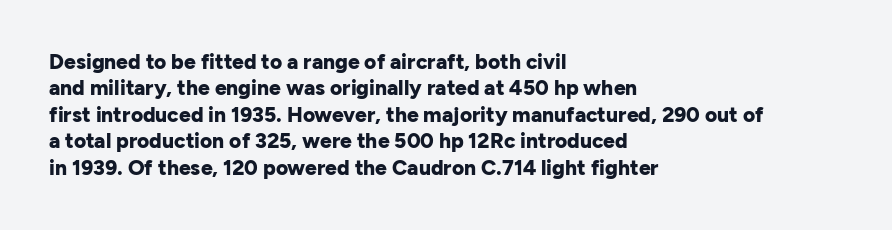
What weight is shown? A full bold with thick strokes. The lettering holds an erect, upright posture throughout. Plain, unruled lines of type. The rendering keeps characters at their native spacing. Leading: standard.
